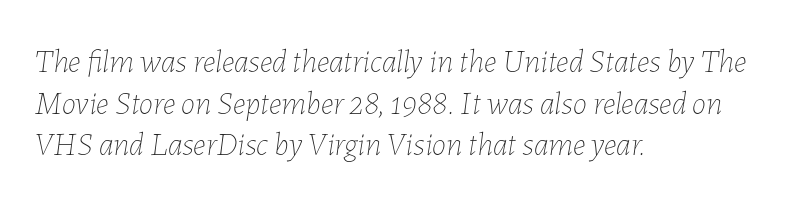
Q: Is the text bold? A: No.
Q: Is the text italic (slanted)? A: Yes, it leans right by about 7 degrees.
Q: Is the text underlined? A: No.
Q: How is the paragraph aligned? A: Left-aligned.
Q: Is the spacing between letters normal or unusually wide? A: Normal.
Q: Is the spacing between lines tight, normal or loose? A: Normal.
Q: Width (condensed, normal, or wide)? A: Normal.
Q: Stroke contrast? A: Low.
Q: x-height? A: Medium.
Q: Monospaced? A: No.
